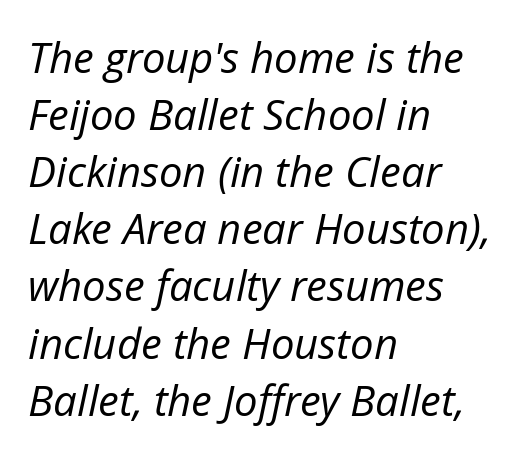
The image shows 42 px regular-weight type, italic (leaning right); set left-aligned, normal line spacing (1.36x), normal letter spacing, not underlined; low stroke contrast and a medium x-height.
